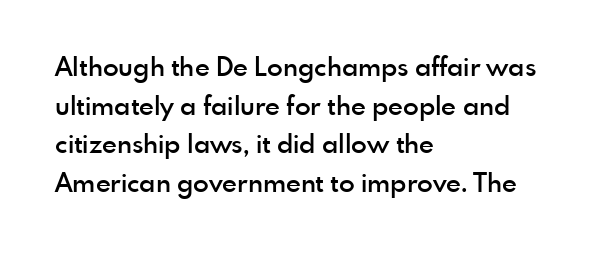
Q: Is the text bold? A: Semi-bold.
Q: Is the text italic (slanted)? A: No, it is upright.
Q: Is the text underlined? A: No.
Q: How is the paragraph aligned? A: Left-aligned.
Q: Is the spacing between letters normal or unusually wide? A: Normal.
Q: Is the spacing between lines tight, normal or loose? A: Normal.
